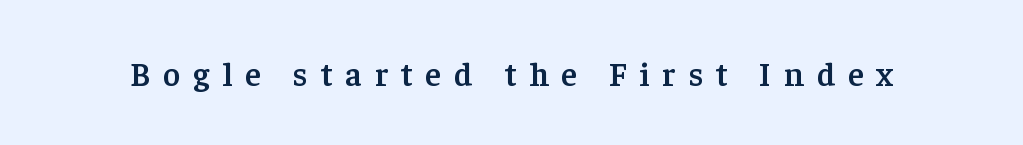
Q: Is the text bold? A: Semi-bold.
Q: Is the text italic (slanted)? A: No, it is upright.
Q: Is the typeface a serif or a sans-serif typeface? A: Serif.
Q: Is the text underlined? A: No.
Q: Is the spacing between letters normal or unusually wide? A: Unusually wide.
Q: Width (condensed, normal, or wide)? A: Normal.
Q: Stroke contrast? A: Low.
Q: x-height? A: Medium.
Q: Monospaced? A: No.
